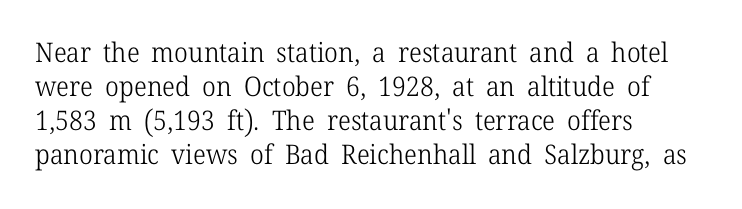
Q: Is the text bold? A: No.
Q: Is the text italic (slanted)? A: No, it is upright.
Q: Is the text underlined? A: No.
Q: How is the paragraph aligned? A: Left-aligned.
Q: Is the spacing between letters normal or unusually wide? A: Normal.
Q: Is the spacing between lines tight, normal or loose? A: Normal.
